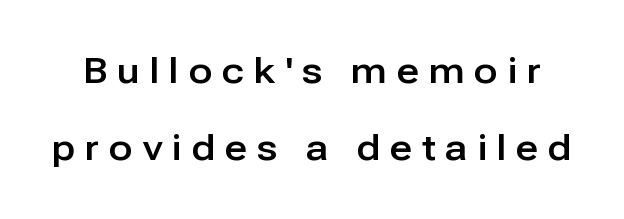
{"serif": "no", "italic": "no", "width": "normal", "stroke_contrast": "low", "x_height": "medium", "monospaced": "no", "underline": "no", "line_spacing": "loose", "line_spacing_ratio": 2.19, "letter_spacing": "wide", "letter_spacing_em": 0.28, "glyph_px": 35}
